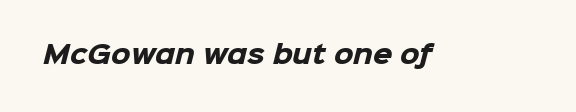
The image shows 25 px bold type; set normal letter spacing, not underlined.
